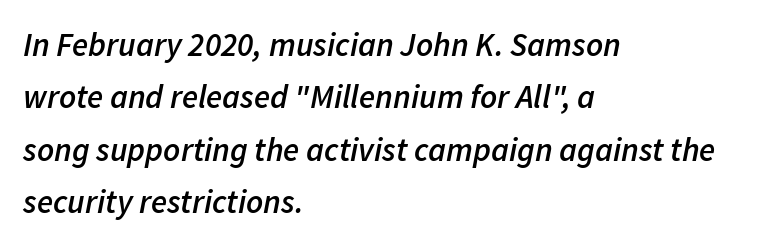
The image shows 33 px semibold type, italic (leaning right); set left-aligned, normal line spacing (1.59x), normal letter spacing, not underlined; low stroke contrast and a medium x-height.
